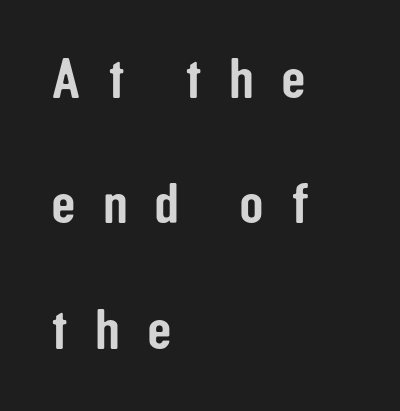
The image shows 57 px condensed sans-serif type, upright; set left-aligned, loose line spacing (2.2x), unusually wide letter spacing (+0.47 em), not underlined; low stroke contrast and a medium x-height.
